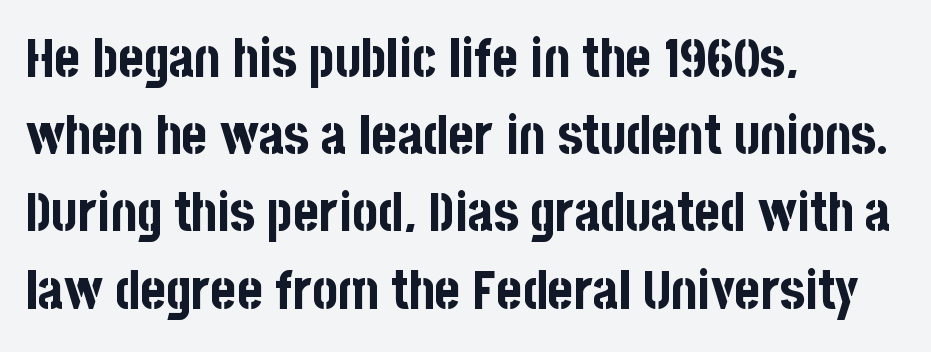
Is the type bold? Yes — the strokes are clearly thick and heavy. The passage is arranged the way most books set body copy — flush left. Compared with typical body copy, the letter spacing here is the same. Descender tails drop into unmarked territory. The space between consecutive lines is moderate. The face used here is proportionally spaced, like ordinary book or web type.
